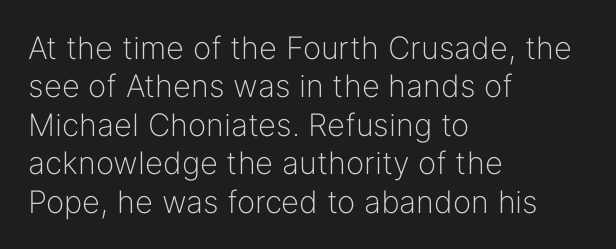
{"serif": "no", "italic": "no", "bold": "no", "weight": "light", "width": "normal", "stroke_contrast": "low", "x_height": "medium", "monospaced": "no", "underline": "no", "align": "left", "line_spacing_ratio": 1.24, "letter_spacing": "normal", "letter_spacing_em": 0.0, "glyph_px": 31}
